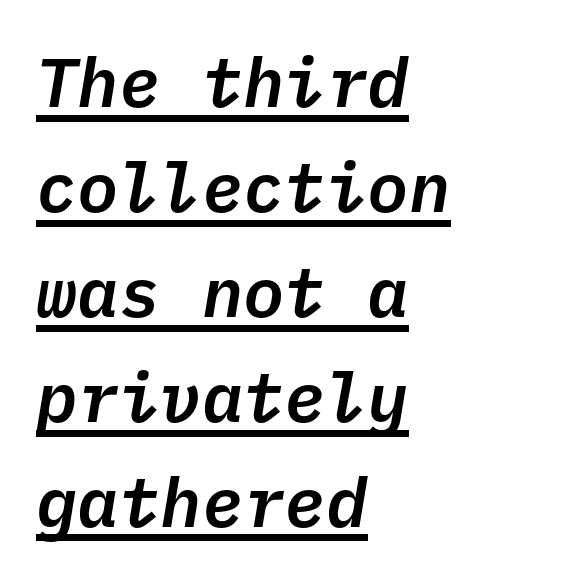
{"italic": "yes", "lean": "right", "slant_degrees": 10, "width": "normal", "stroke_contrast": "low", "x_height": "medium", "monospaced": "yes", "underline": "yes", "align": "left", "line_spacing": "normal", "line_spacing_ratio": 1.52, "letter_spacing": "normal", "letter_spacing_em": 0.0, "glyph_px": 69}
